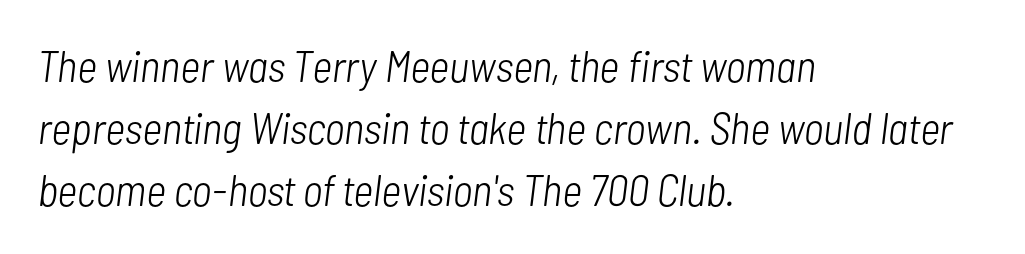
The image shows 44 px light, condensed type, italic (leaning right); set left-aligned, normal line spacing (1.41x), normal letter spacing, not underlined; low stroke contrast and a medium x-height.
